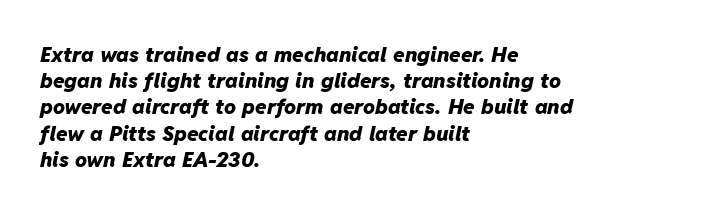
The whole block is typeset with a tilt. A normal amount of white space separates one row of letters from the next. Descender tails drop into unmarked territory. Students, note that the glyphs here touch the page at normal intervals.
